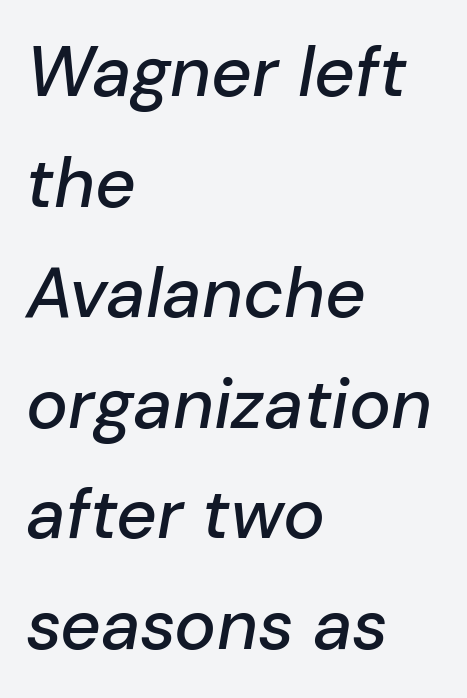
How would I describe the line gaps? Plain and ordinary. Here the designer chose a conventional face with non-uniform glyph widths. The specimen reads as italic at a glance. Glyph-to-glyph distance matches everyday printed text.
